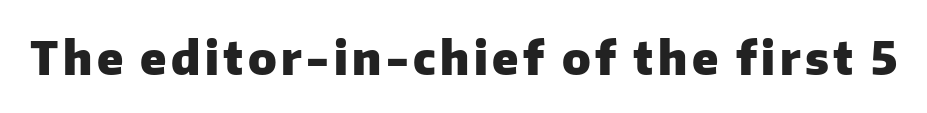
The image shows 45 px heavy sans-serif type, upright; set not underlined; low stroke contrast and a medium x-height.
